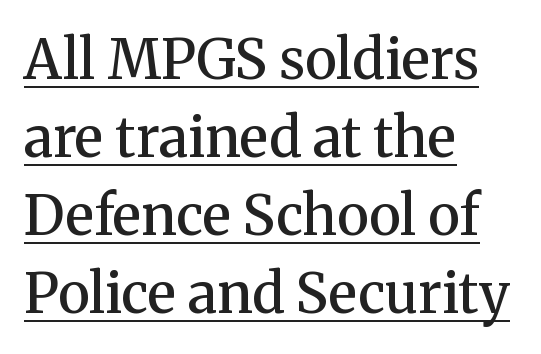
{"serif": "yes", "italic": "no", "bold": "semi", "weight": "semibold", "width": "normal", "stroke_contrast": "medium", "x_height": "medium", "monospaced": "no", "underline": "yes", "align": "left", "line_spacing": "normal", "line_spacing_ratio": 1.42, "letter_spacing": "normal", "letter_spacing_em": 0.0, "glyph_px": 55}
